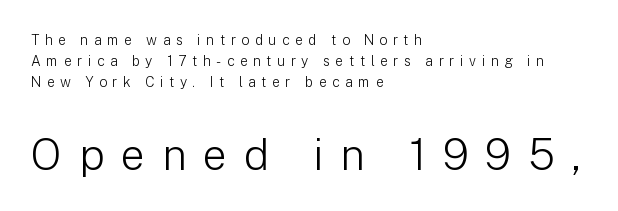
Q: Is the text bold? A: No.
Q: Is the text italic (slanted)? A: No, it is upright.
Q: Is the typeface a serif or a sans-serif typeface? A: Sans-serif.
Q: Is the text underlined? A: No.
Q: How is the paragraph aligned? A: Left-aligned.
Q: Is the spacing between letters normal or unusually wide? A: Unusually wide.
Q: Is the spacing between lines tight, normal or loose? A: Normal.
Q: Which block of text is set in a larger size, the first (top) or the second (bottom)? A: The second (bottom) one.
Q: Width (condensed, normal, or wide)? A: Normal.
Q: Stroke contrast? A: Low.
Q: x-height? A: Medium.
Q: Monospaced? A: No.
